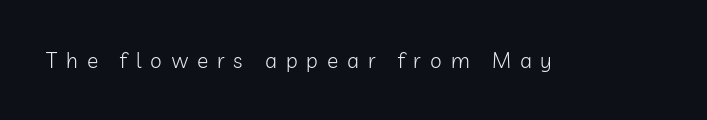
{"italic": "no", "bold": "no", "underline": "no", "letter_spacing": "wide", "letter_spacing_em": 0.42, "glyph_px": 21}
